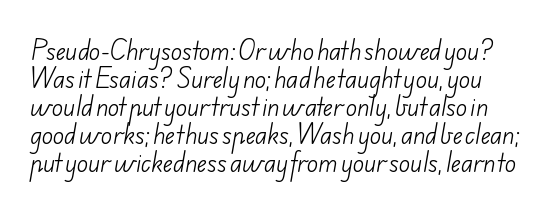
Has an underline been added? It has not. Nobody touched the tracking dial on this one. On a weight scale, this lands at 450 or below.
